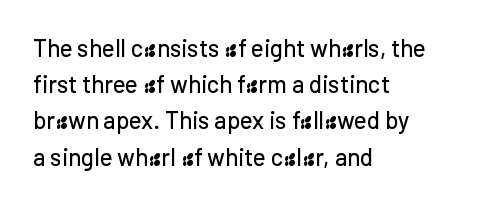
Leading: standard. Ascenders rise straight up at ninety degrees. Nobody drew a line under any word here. Here the glyphs are tracked normally, forming tight word shapes. All the whitespace from short lines collects on the right.
